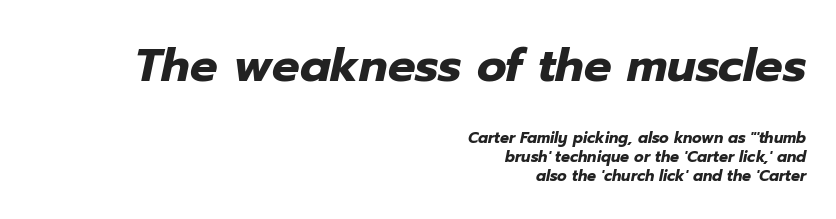
{"italic": "yes", "lean": "right", "slant_degrees": 12, "bold": "yes", "weight": "heavy", "width": "normal", "stroke_contrast": "low", "x_height": "medium", "monospaced": "no", "underline": "no", "align": "right", "line_spacing": "normal", "line_spacing_ratio": 1.28, "letter_spacing": "normal", "letter_spacing_em": 0.0, "larger_block": "first", "size_ratio": 3.07, "glyph_px": 46}
